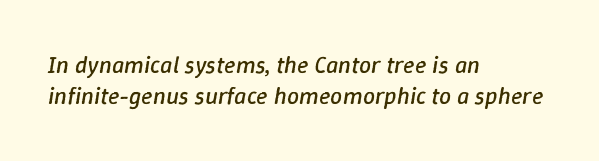
Q: Is the text bold? A: No.
Q: Is the text italic (slanted)? A: Yes, it leans right by about 9 degrees.
Q: Is the text underlined? A: No.
Q: How is the paragraph aligned? A: Left-aligned.
Q: Is the spacing between letters normal or unusually wide? A: Normal.
Q: Is the spacing between lines tight, normal or loose? A: Normal.
